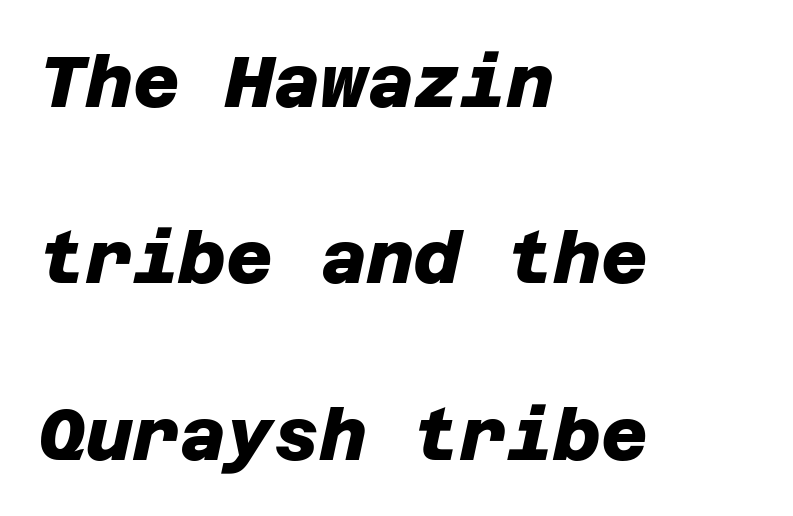
{"serif": "no", "bold": "yes", "weight": "heavy", "width": "normal", "stroke_contrast": "low", "x_height": "large", "underline": "no", "align": "left", "line_spacing": "loose", "line_spacing_ratio": 2.45, "letter_spacing": "normal", "letter_spacing_em": 0.0, "glyph_px": 72}
